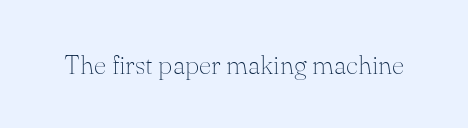
The image shows 27 px text type, upright; set normal letter spacing, not underlined.
